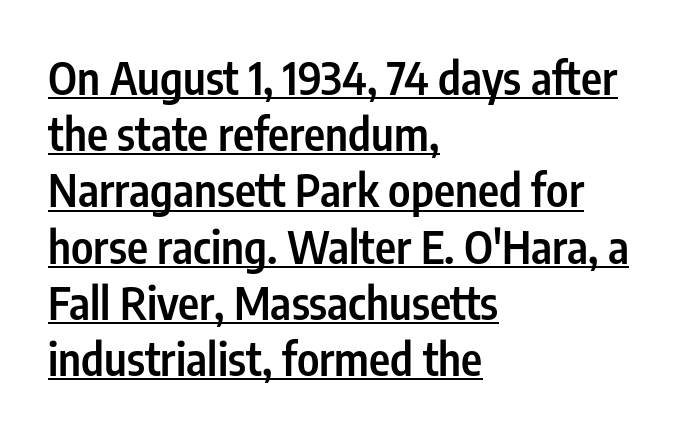
{"serif": "no", "italic": "no", "bold": "semi", "weight": "semibold", "width": "condensed", "stroke_contrast": "low", "x_height": "medium", "monospaced": "no", "underline": "yes", "align": "left", "line_spacing": "normal", "line_spacing_ratio": 1.25, "letter_spacing": "normal", "letter_spacing_em": 0.0, "glyph_px": 45}
